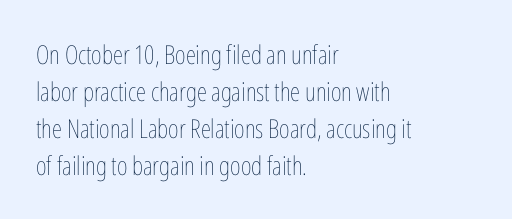
The image shows 26 px text type, upright; set left-aligned, normal line spacing (1.42x), normal letter spacing, not underlined.
